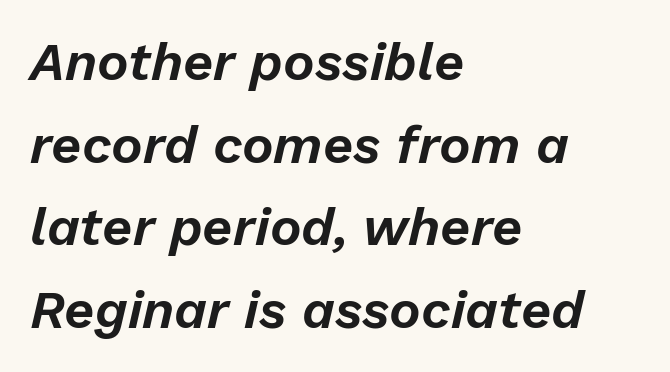
The font's italic variant was chosen for this text. The passage shown is typed in a proportional face where columns would drift. Compared with typical body copy, the letter spacing here is the same. Short and long lines alike share a common starting point at left. Reading down the column, the eye jumps a familiar distance to each next line.
